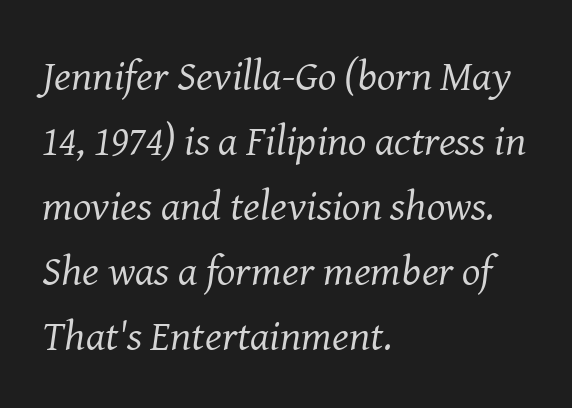
Letter spacing: default. Summary of weight: not heavy and not bold. Which margin do the lines hug? The left one — the right edge is uneven. Italic: yes, the glyphs are oblique.
